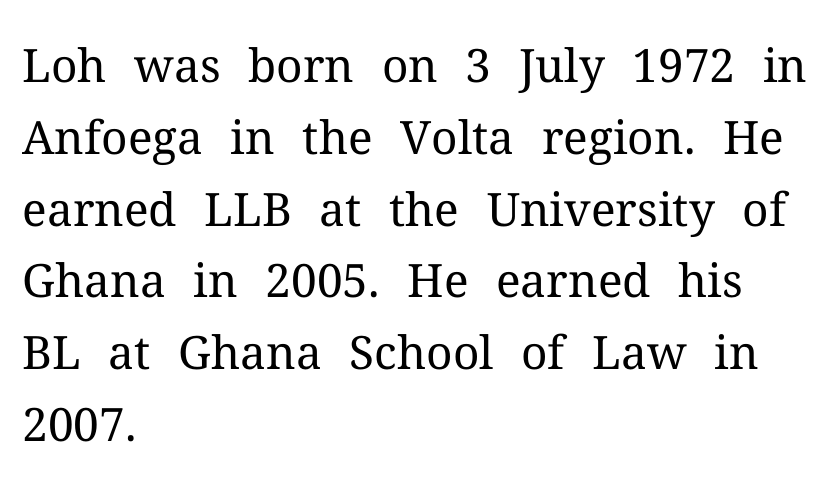
Q: Is the text bold? A: No.
Q: Is the text italic (slanted)? A: No, it is upright.
Q: Is the typeface a serif or a sans-serif typeface? A: Serif.
Q: Is the text underlined? A: No.
Q: How is the paragraph aligned? A: Left-aligned.
Q: Is the spacing between letters normal or unusually wide? A: Normal.
Q: Is the spacing between lines tight, normal or loose? A: Normal.
Q: Width (condensed, normal, or wide)? A: Normal.
Q: Stroke contrast? A: Medium.
Q: x-height? A: Medium.
Q: Monospaced? A: No.
